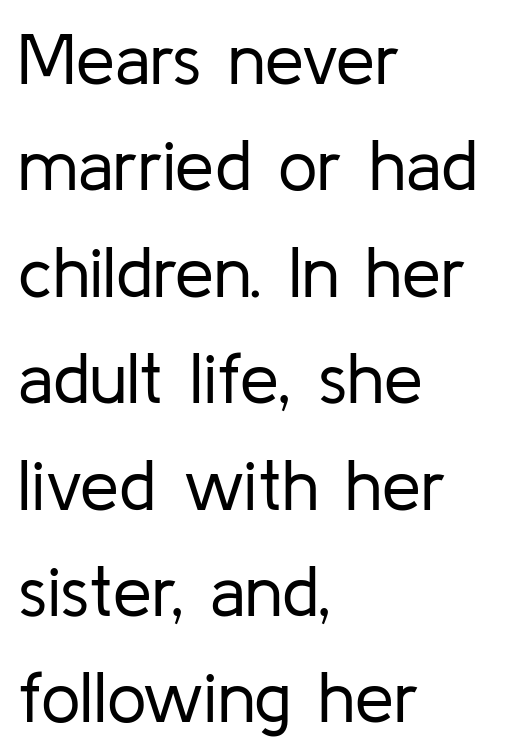
Notice how the passage keeps a crisp vertical edge on the left only. Rows of type keep a routine distance in the vertical direction. There is no visible air inserted between adjacent glyphs. This is not heavy type; no bold has been used. The words here are not underlined.
